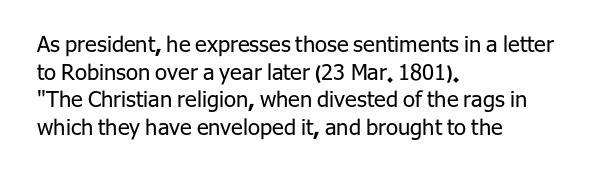
The typeface has the unassuming heft of standard copy or less. Vertical strokes here are truly vertical. A clean baseline with only descenders dipping below it. Default kerning and tracking; the words read as compact shapes.
